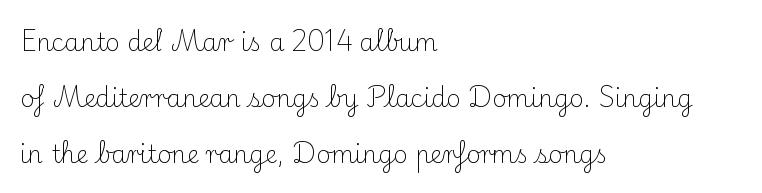
Short and long lines alike share a common starting point at left. Nope, not italic — everything's standing straight. Does extra space separate the letters? No, they use regular spacing. The string is rendered with underlining switched off. The typesetting does not lean heavy: it is not bold.
